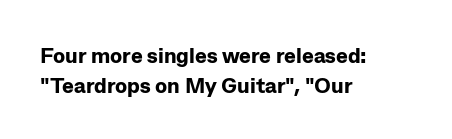
The image shows 22 px bold type, upright; set left-aligned, normal line spacing (1.38x), normal letter spacing, not underlined.
